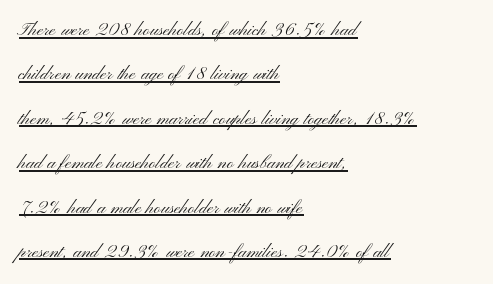
{"bold": "no", "underline": "yes", "align": "left", "line_spacing": "loose", "line_spacing_ratio": 1.93, "letter_spacing": "normal", "letter_spacing_em": 0.0, "glyph_px": 23}
